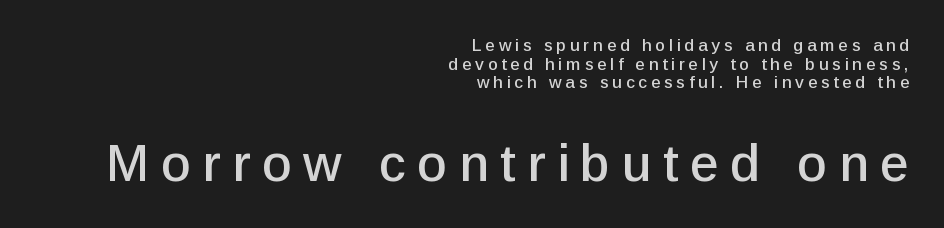
The image shows 52 px sans-serif type, upright; set right-aligned, tight line spacing (1.1x), unusually wide letter spacing (+0.22 em), not underlined; the second (bottom) block is 3.06x larger; low stroke contrast and a medium x-height.
